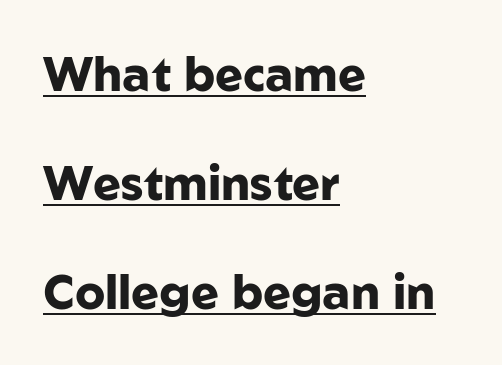
The image shows 47 px heavy sans-serif type, upright; set left-aligned, loose line spacing (2.32x), normal letter spacing, underlined; low stroke contrast and a medium x-height.
